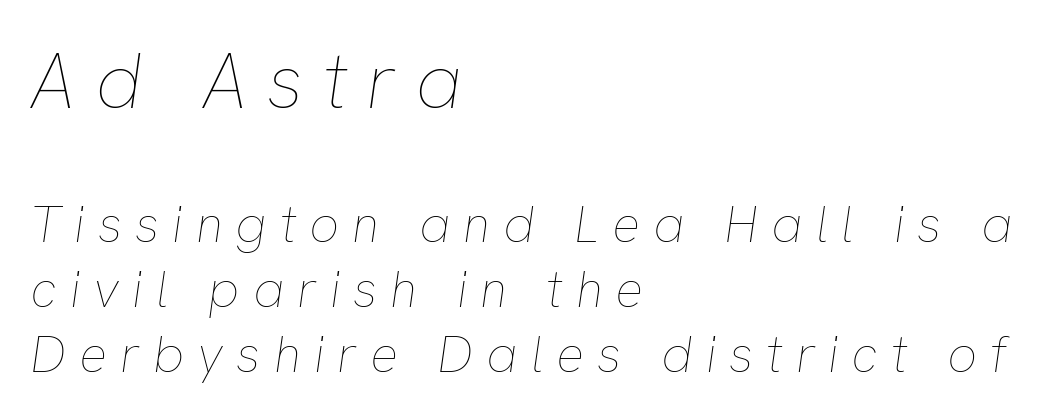
The image shows 78 px thin type, italic (leaning right); set left-aligned, normal line spacing (1.25x), unusually wide letter spacing (+0.25 em), not underlined; the first (top) block is 1.5x larger; low stroke contrast and a medium x-height.
